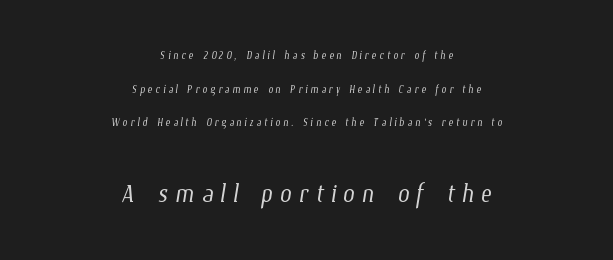
The image shows 34 px light, condensed type; set centered, loose line spacing (2.41x), unusually wide letter spacing (+0.2 em), not underlined; the second (bottom) block is 2.43x larger; low stroke contrast and a medium x-height.
